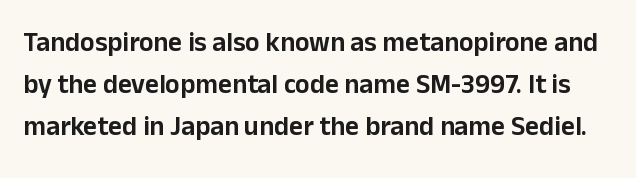
Is there any slant? The stems are plumb. A normal amount of white space separates one row of letters from the next. Nobody touched the tracking dial on this one. No word sits above an underline.
